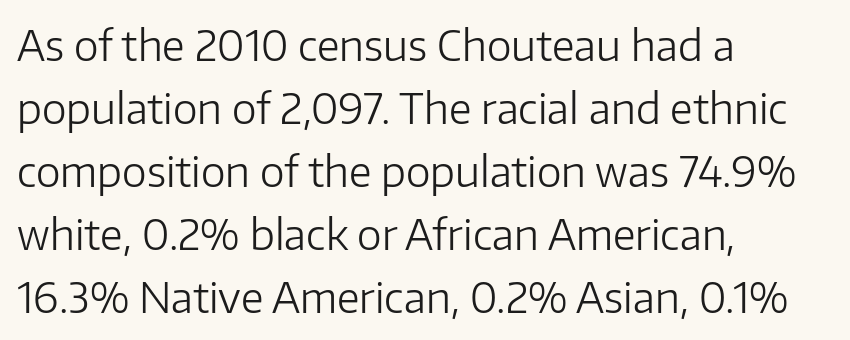
The image shows 42 px light sans-serif type, upright; set left-aligned, normal line spacing (1.5x), normal letter spacing, not underlined; low stroke contrast and a medium x-height.
